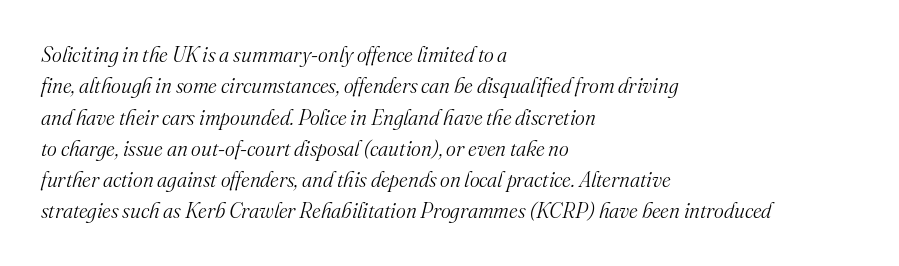
{"italic": "yes", "lean": "right", "slant_degrees": 16, "bold": "no", "underline": "no", "align": "left", "line_spacing": "normal", "line_spacing_ratio": 1.49, "letter_spacing": "normal", "letter_spacing_em": 0.0, "glyph_px": 21}
